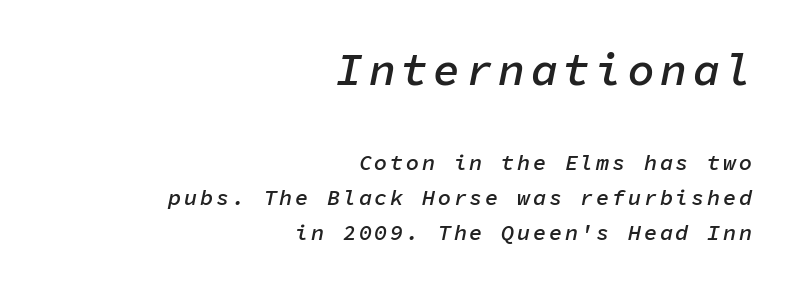
Q: Is the text bold? A: Semi-bold.
Q: Is the text italic (slanted)? A: Yes, it leans right by about 11 degrees.
Q: Is the text underlined? A: No.
Q: How is the paragraph aligned? A: Right-aligned.
Q: Is the spacing between lines tight, normal or loose? A: Normal.
Q: Which block of text is set in a larger size, the first (top) or the second (bottom)? A: The first (top) one.
Q: Width (condensed, normal, or wide)? A: Normal.
Q: Stroke contrast? A: Low.
Q: x-height? A: Medium.
Q: Monospaced? A: Yes.
